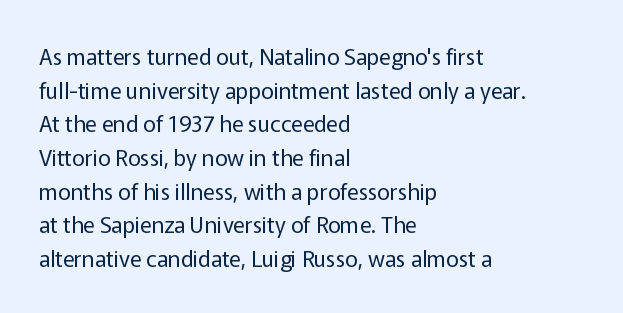
Unbolded letterforms with no extra heft. The letterforms sit shoulder to shoulder at normal distance. Line spacing here is normal. Glance below the letters and you will spot only blank space. Visually the block forms a straight wall on the left and a jagged coastline on the right.
